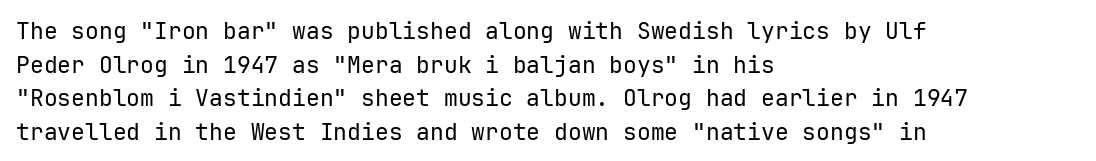
Q: Is the text bold? A: No.
Q: Is the text italic (slanted)? A: No, it is upright.
Q: Is the text underlined? A: No.
Q: How is the paragraph aligned? A: Left-aligned.
Q: Is the spacing between letters normal or unusually wide? A: Normal.
Q: Is the spacing between lines tight, normal or loose? A: Normal.
